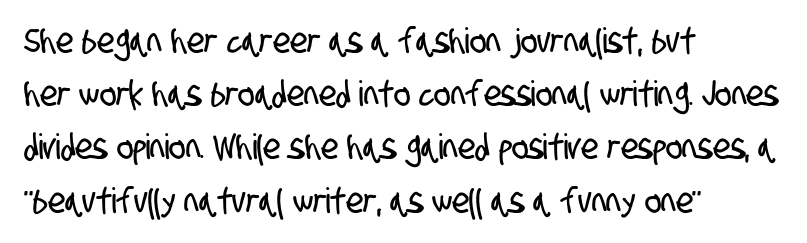
The string is rendered with underlining switched off. Horizontally, the lines are justified to the leading edge only. Interline gaps are of average width in this sample. Unlike a traditional serif, this face leaves its strokes unadorned.
